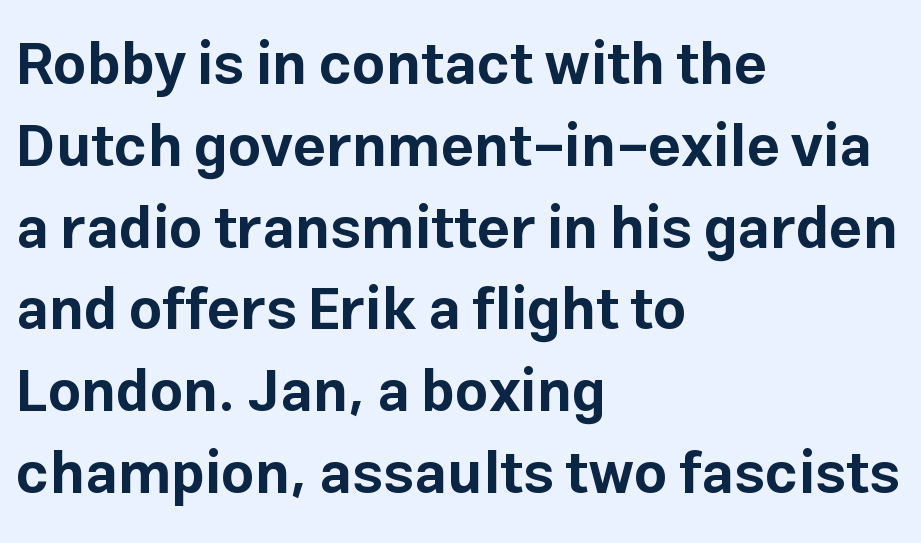
{"serif": "no", "italic": "no", "bold": "yes", "weight": "bold", "width": "normal", "stroke_contrast": "low", "x_height": "medium", "monospaced": "no", "underline": "no", "align": "left", "line_spacing": "normal", "line_spacing_ratio": 1.41, "letter_spacing": "normal", "letter_spacing_em": 0.0, "glyph_px": 58}
